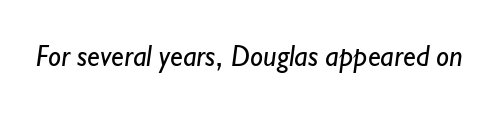
{"serif": "no", "bold": "no", "weight": "regular", "width": "normal", "stroke_contrast": "low", "x_height": "small", "monospaced": "no", "underline": "no", "letter_spacing": "normal", "letter_spacing_em": 0.0, "glyph_px": 29}
